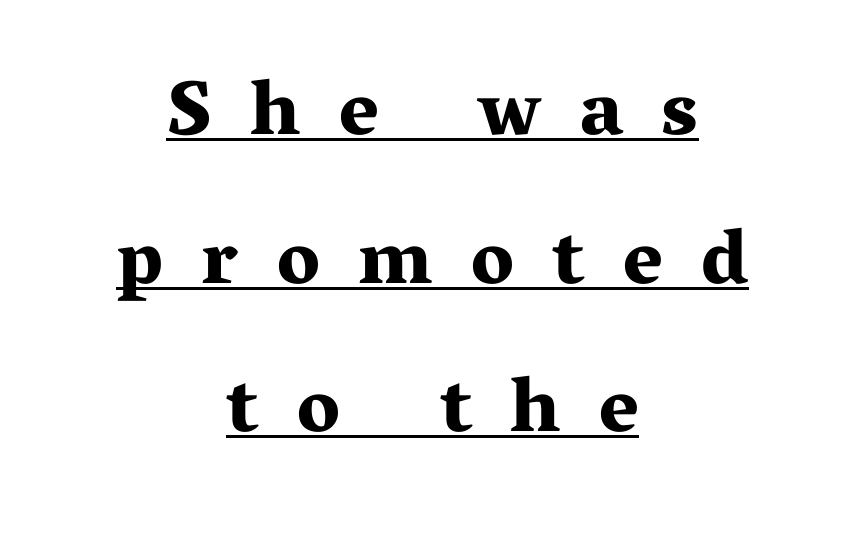
In terms of leading, this rendering errs on the spacious side. The passage shown is underscored from start to finish. Observe the wide spacing: letters keep a clear distance from each other. Stroke thickness is high; the sample reads as a true bold.
